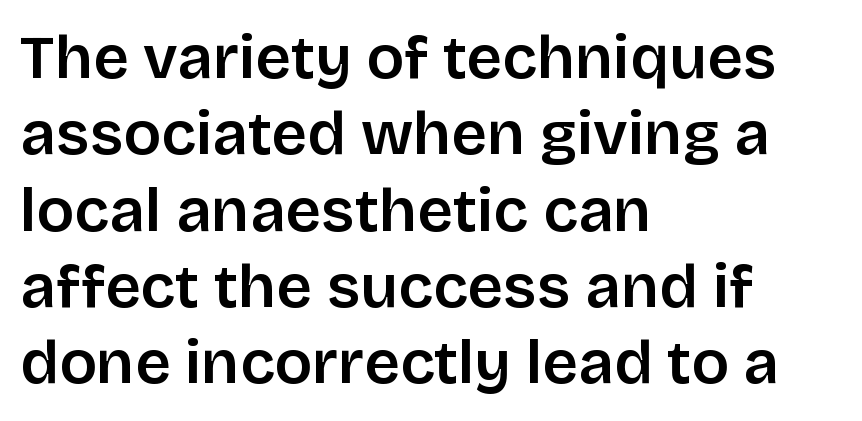
The image shows 62 px semibold sans-serif type, upright; set left-aligned, line spacing 1.23x, normal letter spacing, not underlined; low stroke contrast and a large x-height.
